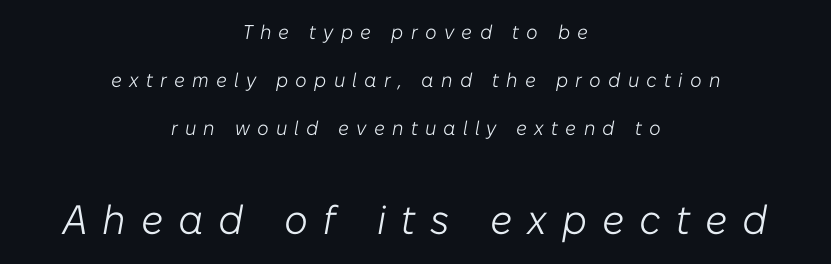
{"italic": "yes", "lean": "right", "slant_degrees": 10, "bold": "no", "weight": "light", "width": "normal", "stroke_contrast": "low", "x_height": "medium", "monospaced": "no", "underline": "no", "align": "center", "line_spacing": "loose", "line_spacing_ratio": 2.39, "letter_spacing": "wide", "letter_spacing_em": 0.36, "larger_block": "second", "size_ratio": 2.05, "glyph_px": 41}
